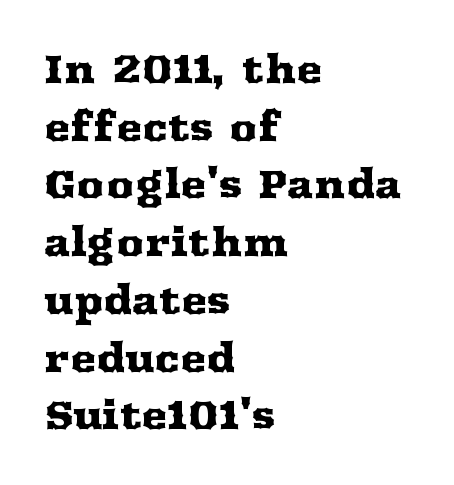
{"serif": "yes", "italic": "no", "width": "wide", "stroke_contrast": "medium", "x_height": "medium", "monospaced": "no", "underline": "no", "align": "left", "line_spacing": "normal", "line_spacing_ratio": 1.48, "letter_spacing": "normal", "letter_spacing_em": 0.0, "glyph_px": 39}
